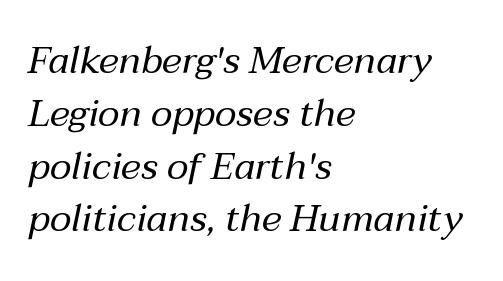
Q: Is the text bold? A: No.
Q: Is the text italic (slanted)? A: Yes, it leans right by about 12 degrees.
Q: Is the text underlined? A: No.
Q: How is the paragraph aligned? A: Left-aligned.
Q: Is the spacing between letters normal or unusually wide? A: Normal.
Q: Is the spacing between lines tight, normal or loose? A: Normal.
Q: Width (condensed, normal, or wide)? A: Normal.
Q: Stroke contrast? A: Medium.
Q: x-height? A: Medium.
Q: Monospaced? A: No.
